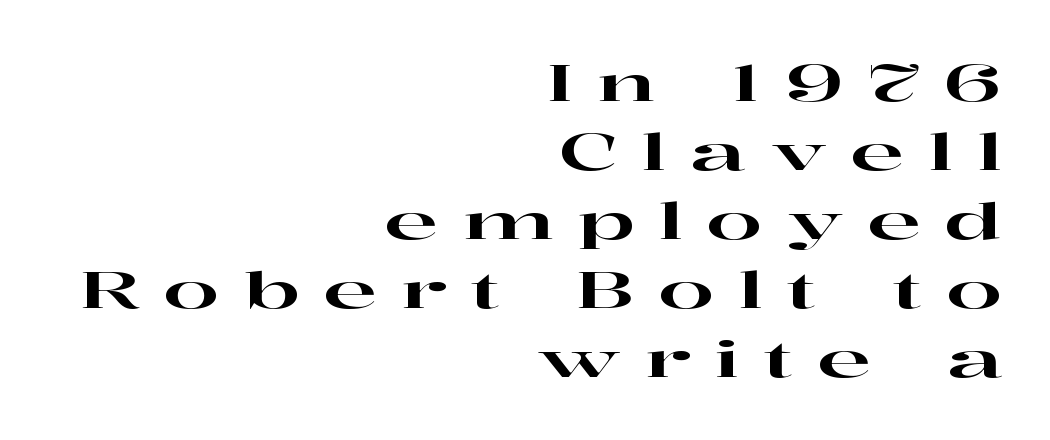
{"serif": "yes", "italic": "no", "width": "wide", "stroke_contrast": "high", "x_height": "medium", "monospaced": "no", "underline": "no", "align": "right", "line_spacing": "normal", "line_spacing_ratio": 1.38, "letter_spacing": "wide", "letter_spacing_em": 0.48, "glyph_px": 50}
